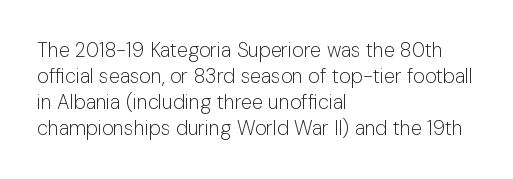
{"italic": "no", "bold": "no", "underline": "no", "align": "left", "line_spacing": "normal", "line_spacing_ratio": 1.3, "letter_spacing": "normal", "letter_spacing_em": 0.0, "glyph_px": 20}
